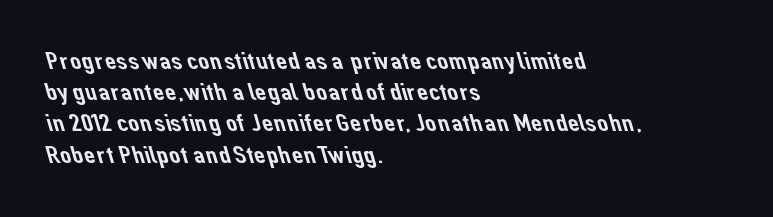
{"underline": "no", "align": "left", "line_spacing": "normal", "line_spacing_ratio": 1.25, "letter_spacing": "normal", "letter_spacing_em": 0.0, "glyph_px": 25}
